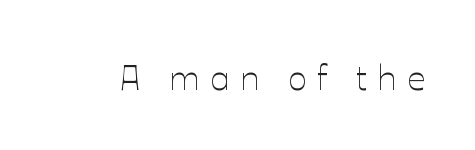
{"italic": "no", "bold": "no", "weight": "thin", "width": "normal", "stroke_contrast": "low", "x_height": "medium", "monospaced": "no", "underline": "no", "letter_spacing": "wide", "letter_spacing_em": 0.3, "glyph_px": 35}
